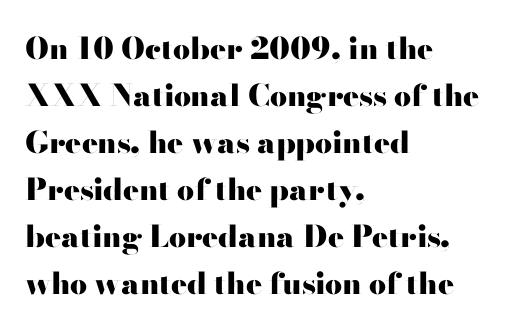
The image shows 30 px heavy, wide sans-serif type, upright; set left-aligned, normal line spacing (1.57x), normal letter spacing, not underlined; high stroke contrast and a small x-height.
